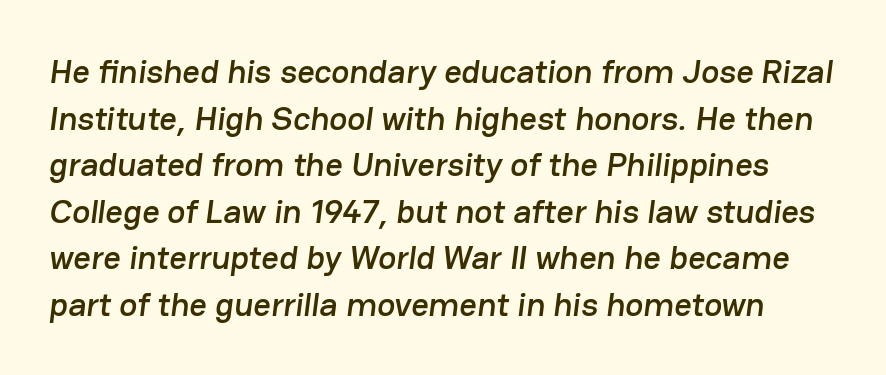
Q: Is the typeface a serif or a sans-serif typeface? A: Sans-serif.
Q: Is the text underlined? A: No.
Q: Is the spacing between letters normal or unusually wide? A: Normal.
Q: Is the spacing between lines tight, normal or loose? A: Normal.
Q: Width (condensed, normal, or wide)? A: Normal.
Q: Stroke contrast? A: Low.
Q: x-height? A: Medium.
Q: Monospaced? A: No.
